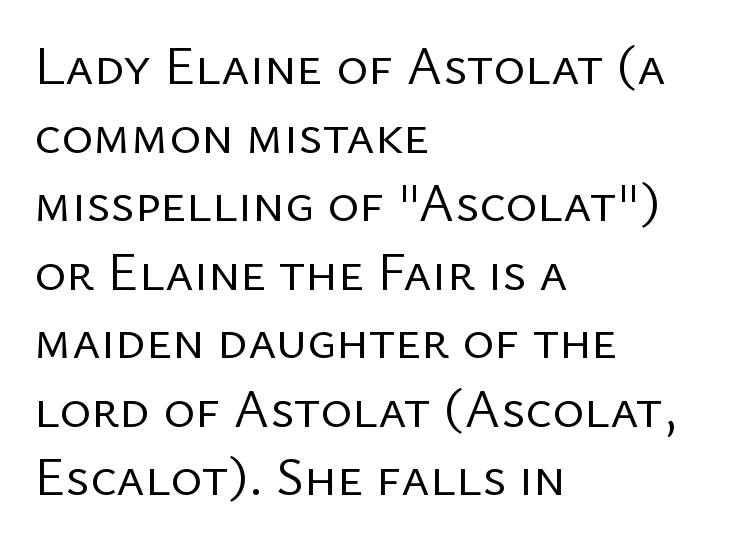
Q: Is the text bold? A: No.
Q: Is the text italic (slanted)? A: No, it is upright.
Q: Is the typeface a serif or a sans-serif typeface? A: Sans-serif.
Q: Is the text underlined? A: No.
Q: How is the paragraph aligned? A: Left-aligned.
Q: Is the spacing between letters normal or unusually wide? A: Normal.
Q: Is the spacing between lines tight, normal or loose? A: Normal.
Q: Width (condensed, normal, or wide)? A: Normal.
Q: Stroke contrast? A: Low.
Q: x-height? A: Medium.
Q: Monospaced? A: No.
